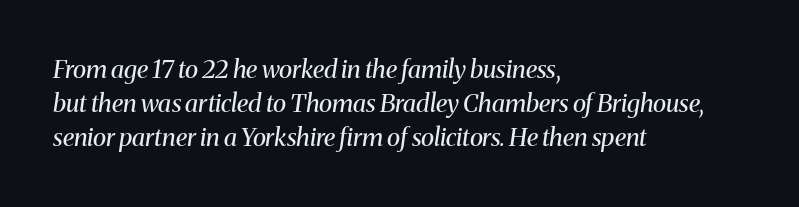
The image shows 25 px text type, italic (leaning right); set left-aligned, normal line spacing (1.37x), normal letter spacing, not underlined.
